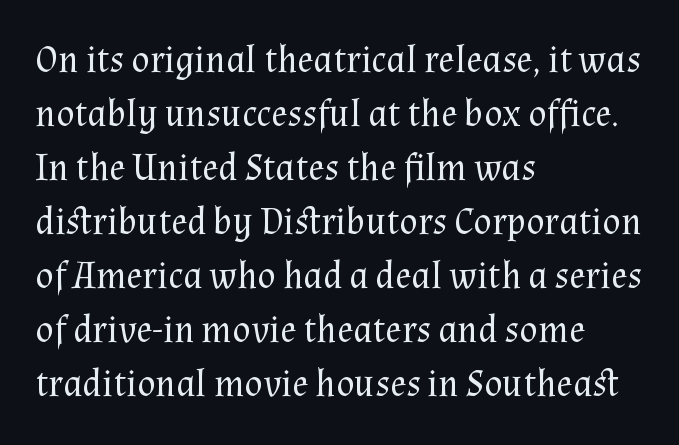
Tall strokes in this sample are plumb rather than angled. Which margin do the lines hug? The left one — the right edge is uneven. Words float on clear page, feet unadorned. No extra ink here — the face is not bold. You could call the tracking neutral — neither tight nor loose.
